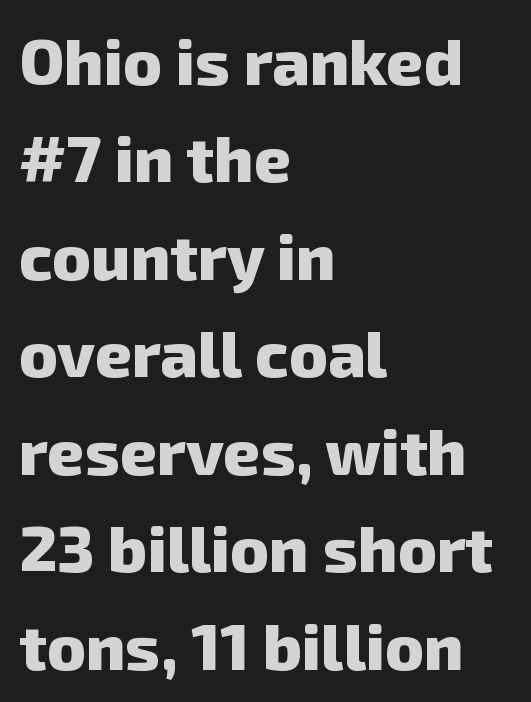
The image shows 65 px heavy sans-serif type; set left-aligned, normal line spacing (1.5x), normal letter spacing, not underlined; low stroke contrast and a medium x-height.
